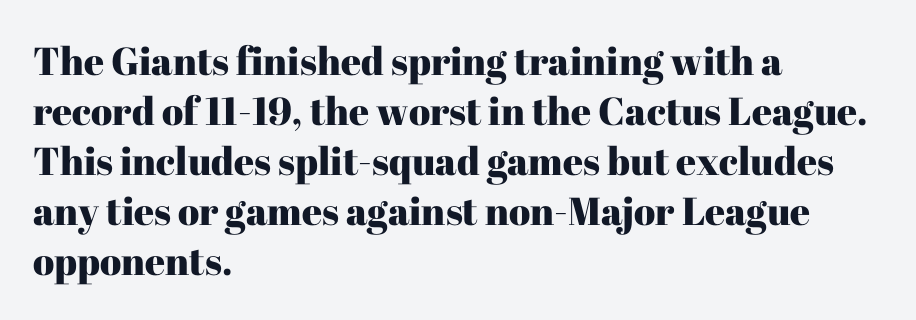
Q: Is the text italic (slanted)? A: No, it is upright.
Q: Is the typeface a serif or a sans-serif typeface? A: Serif.
Q: Is the text underlined? A: No.
Q: How is the paragraph aligned? A: Left-aligned.
Q: Is the spacing between letters normal or unusually wide? A: Normal.
Q: Is the spacing between lines tight, normal or loose? A: Normal.
Q: Width (condensed, normal, or wide)? A: Normal.
Q: Stroke contrast? A: High.
Q: x-height? A: Medium.
Q: Monospaced? A: No.
